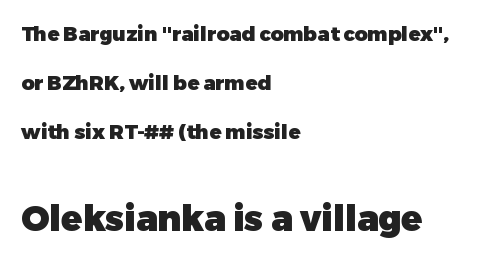
{"serif": "no", "italic": "no", "bold": "yes", "weight": "heavy", "width": "normal", "stroke_contrast": "low", "x_height": "medium", "monospaced": "no", "underline": "no", "align": "left", "line_spacing": "loose", "line_spacing_ratio": 2.45, "letter_spacing": "normal", "letter_spacing_em": 0.0, "larger_block": "second", "size_ratio": 1.75, "glyph_px": 35}
